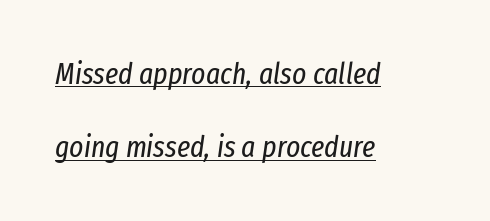
The image shows 30 px regular-weight, condensed type, italic (leaning right); set left-aligned, loose line spacing (2.45x), normal letter spacing, underlined; low stroke contrast and a medium x-height.
